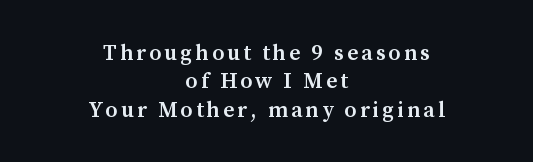
Q: Is the text bold? A: Semi-bold.
Q: Is the text italic (slanted)? A: No, it is upright.
Q: Is the text underlined? A: No.
Q: How is the paragraph aligned? A: Centered.
Q: Is the spacing between lines tight, normal or loose? A: Normal.
